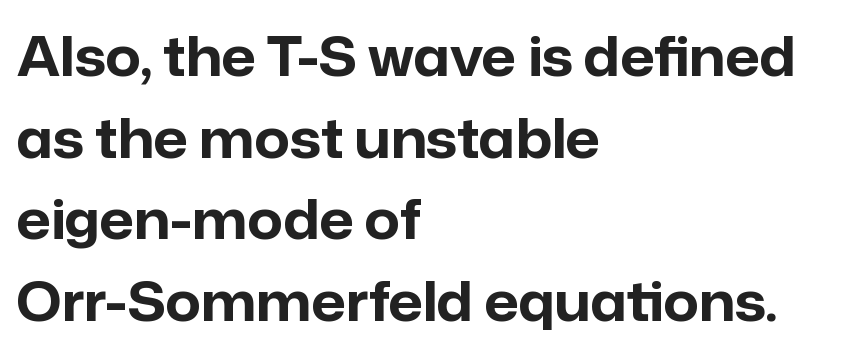
{"serif": "no", "italic": "no", "bold": "yes", "weight": "bold", "width": "normal", "stroke_contrast": "low", "x_height": "medium", "monospaced": "no", "underline": "no", "align": "left", "line_spacing": "normal", "line_spacing_ratio": 1.51, "letter_spacing": "normal", "letter_spacing_em": 0.0, "glyph_px": 54}
